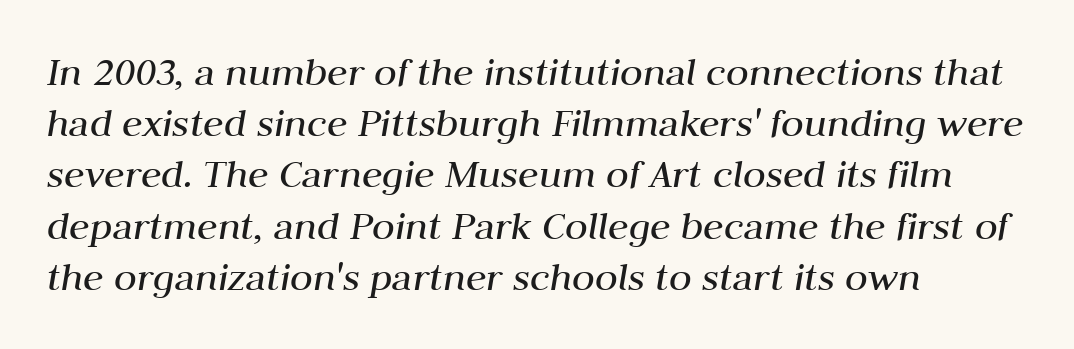
Characters are canted at an angle relative to the baseline's perpendicular. The zone under the glyphs is completely vacant. Is the stroke heavy? The answer is a plain regular-or-lighter. You could call the tracking neutral — neither tight nor loose. Do the characters align in a grid? No, the font is proportional. Which margin do the lines hug? The left one — the right edge is uneven.
